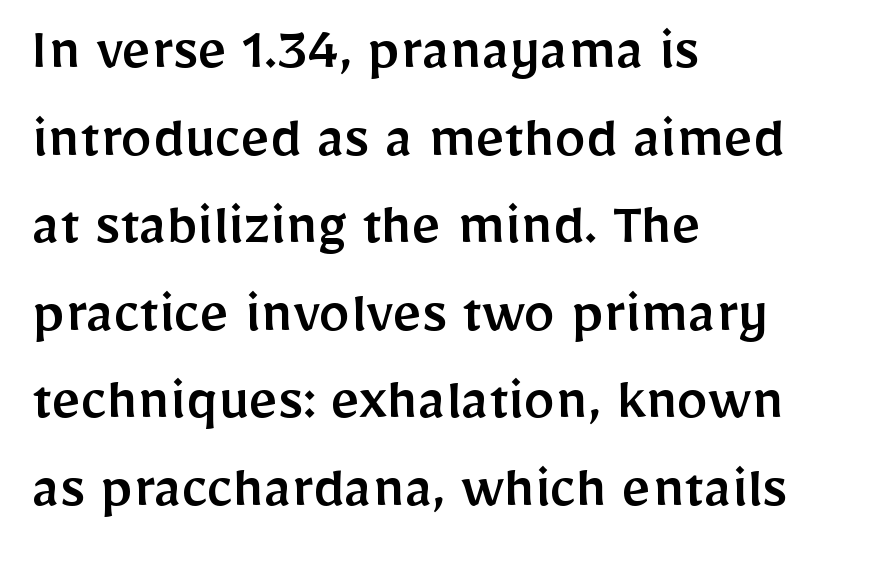
{"serif": "no", "italic": "no", "width": "normal", "stroke_contrast": "low", "x_height": "medium", "monospaced": "no", "underline": "no", "align": "left", "line_spacing": "normal", "line_spacing_ratio": 1.39, "letter_spacing": "normal", "letter_spacing_em": 0.0, "glyph_px": 63}
